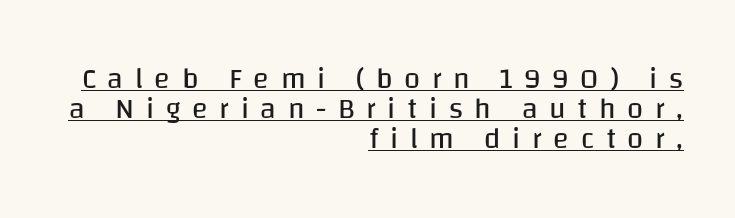
Does the lettering tilt? It doesn't — this is upright. Compared with a flush-left layout, this one pins lines to the opposite, right side. The type is letterspaced generously, with wide tracking. The font sits on the lighter half of the weight spectrum, regular included. Every word sits above its own underline. Quick note: interline space is minimal.
